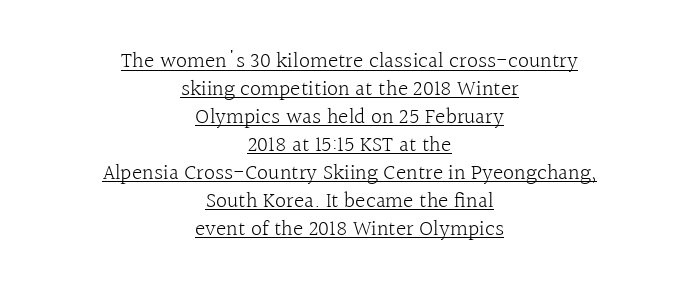
The image shows 22 px text type, upright; set centered, normal line spacing (1.27x), normal letter spacing, underlined.
